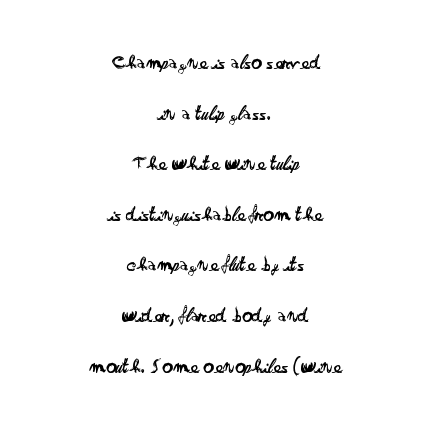
What stands out about the letter spacing? Nothing — it is the standard amount. Stems here are at most as thick as an everyday book face. Does the lettering tilt? It doesn't — this is upright. A student would call this center alignment; a typographer would say set centered. Reading down the column, the eye jumps a long way to each next line. The baseline area is clear.
